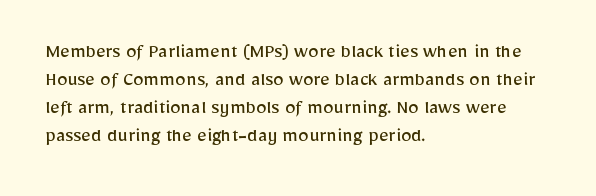
The paragraph has a hard left edge and a soft right edge. Rows of type keep a routine distance in the vertical direction. The letters sit at their default tracking, neither squeezed nor spread. Posture: vertical.
